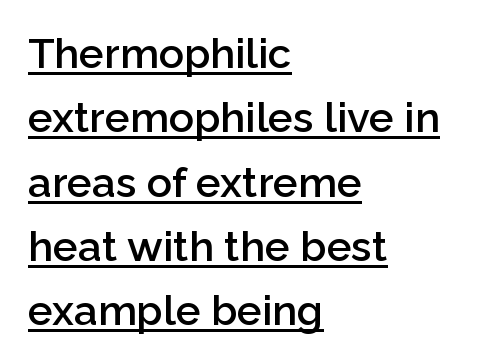
{"serif": "no", "italic": "no", "bold": "semi", "weight": "semibold", "width": "normal", "stroke_contrast": "low", "x_height": "medium", "monospaced": "no", "underline": "yes", "align": "left", "line_spacing": "normal", "line_spacing_ratio": 1.53, "letter_spacing": "normal", "letter_spacing_em": 0.0, "glyph_px": 42}
